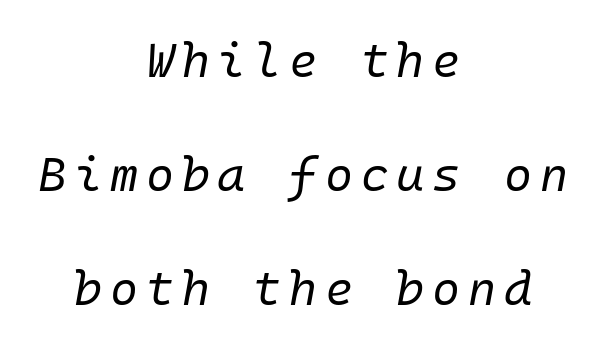
The image shows 48 px regular-weight type, italic (leaning right); set centered, loose line spacing (2.38x), not underlined; low stroke contrast and a medium x-height.
